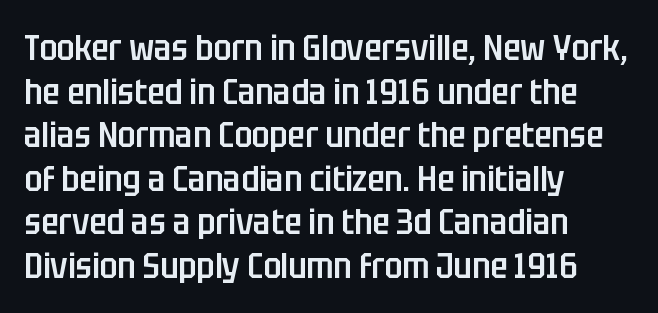
The image shows 36 px semibold, condensed sans-serif type, upright; set left-aligned, line spacing 1.21x, normal letter spacing, not underlined; low stroke contrast and a large x-height.
